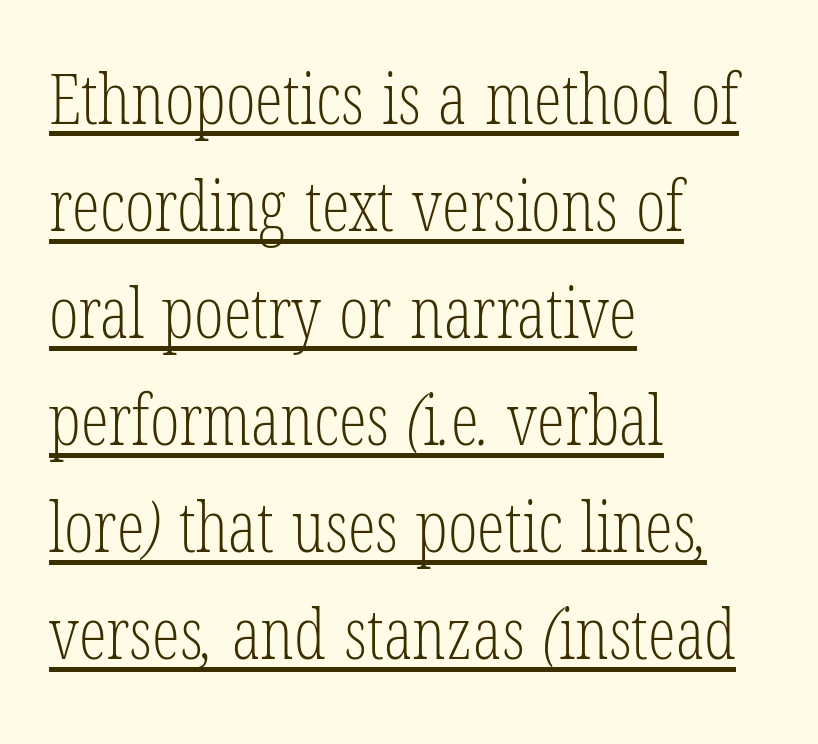
The image shows 70 px light, condensed serif type; set left-aligned, normal line spacing (1.53x), normal letter spacing, underlined; low stroke contrast and a medium x-height.
